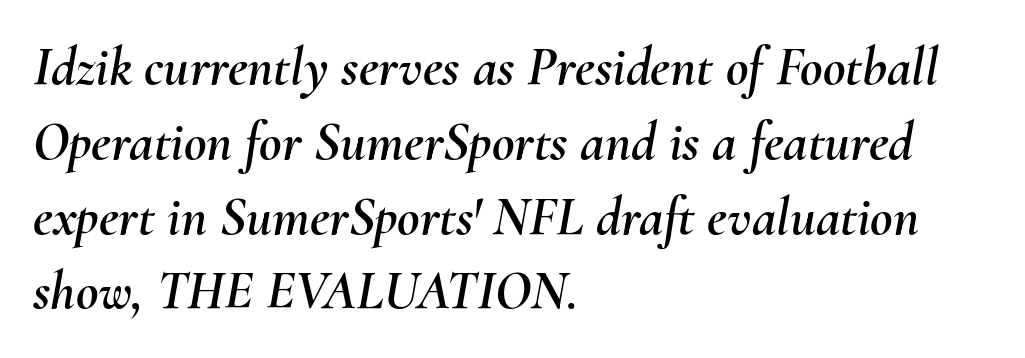
{"italic": "yes", "lean": "right", "slant_degrees": 10, "width": "normal", "stroke_contrast": "medium", "x_height": "small", "monospaced": "no", "underline": "no", "align": "left", "line_spacing": "normal", "line_spacing_ratio": 1.36, "letter_spacing": "normal", "letter_spacing_em": 0.0, "glyph_px": 55}
